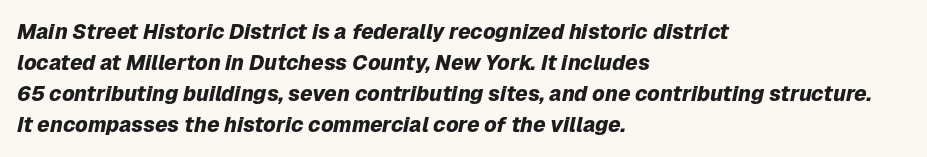
Each new line begins a customary step beneath the previous one. The passage shown is emphatically bold. The text carries the slant typical of an italic or oblique font. If you drew a ruler down the left edge, every line would touch it. In terms of letterspacing, this is plain default setting. Unmarked baselines from the first word to the last.
